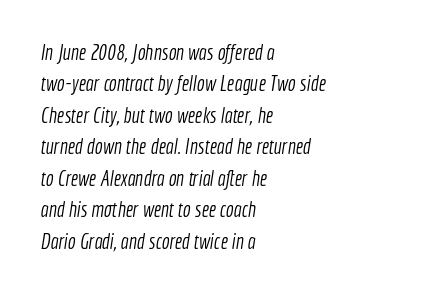
The image shows 21 px text type; set left-aligned, normal line spacing (1.5x), normal letter spacing, not underlined.
